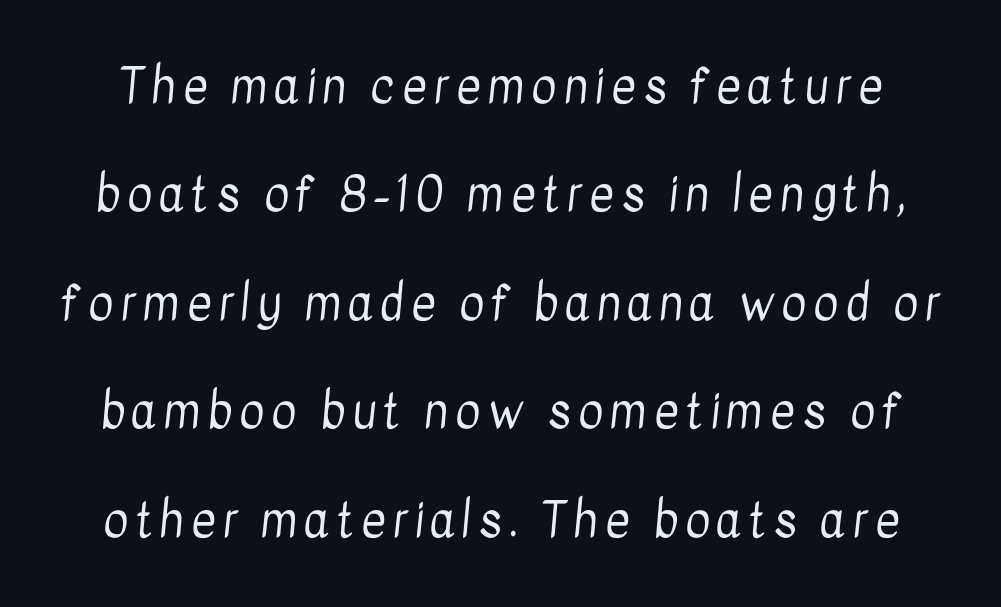
The image shows 48 px regular-weight, condensed sans-serif type; set loose line spacing (2.26x), not underlined; low stroke contrast and a medium x-height.
